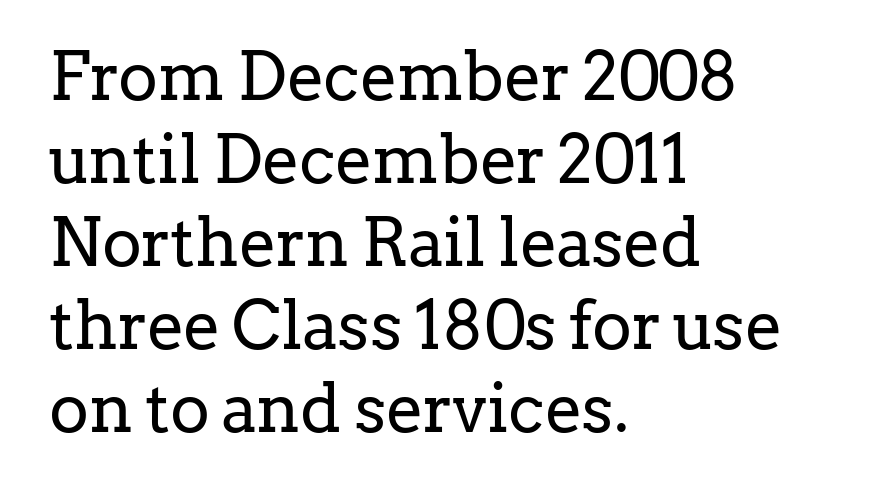
This sample is left-justified, so line endings fall wherever the words run out. Each word holds together tightly as a unit, with standard inter-letter gaps. Examine the stroke ends and you'll spot serifs. Looks like regular typesetting: each glyph gets only the width it needs.
